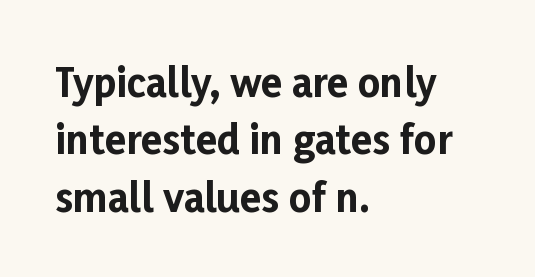
Q: Is the text bold? A: Yes.
Q: Is the text italic (slanted)? A: No, it is upright.
Q: Is the typeface a serif or a sans-serif typeface? A: Sans-serif.
Q: Is the text underlined? A: No.
Q: How is the paragraph aligned? A: Left-aligned.
Q: Is the spacing between letters normal or unusually wide? A: Normal.
Q: Is the spacing between lines tight, normal or loose? A: Normal.
Q: Width (condensed, normal, or wide)? A: Normal.
Q: Stroke contrast? A: Low.
Q: x-height? A: Medium.
Q: Monospaced? A: No.
